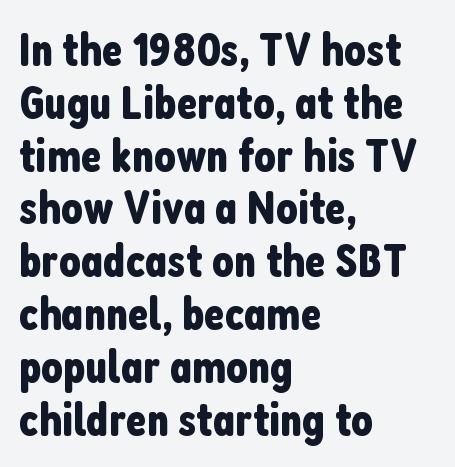
Varying glyph widths throughout — classic text-font behaviour. It's the straight-up-and-down kind of type. Default kerning and tracking; the words read as compact shapes. The paragraph shown leans on its left margin. Clear beneath every line of the passage. Horizontal bands of white between lines are thin slivers.
